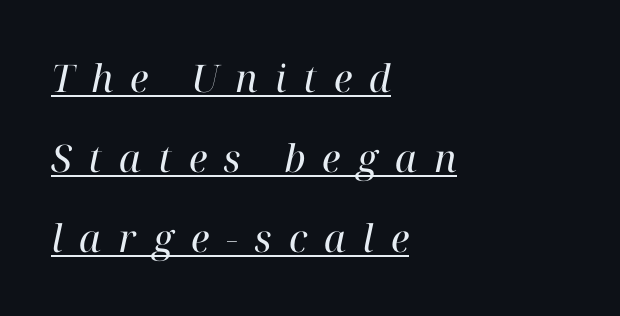
The image shows 38 px regular-weight serif type, italic (leaning right); set left-aligned, loose line spacing (2.11x), unusually wide letter spacing (+0.44 em), underlined; high stroke contrast and a medium x-height.
